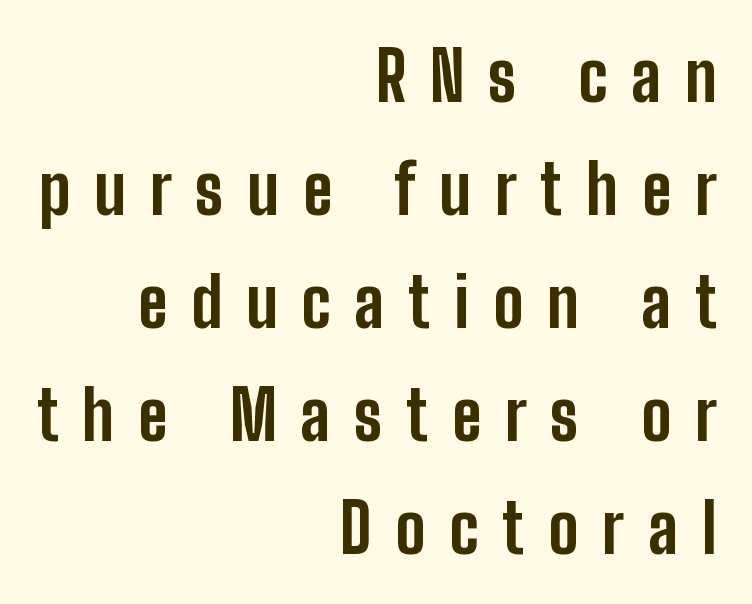
The image shows 68 px bold, condensed sans-serif type, upright; set right-aligned, normal line spacing (1.66x), unusually wide letter spacing (+0.35 em), not underlined; low stroke contrast and a medium x-height.
